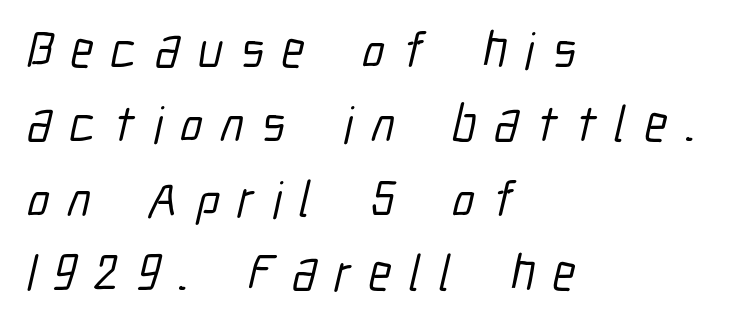
The image shows 51 px condensed sans-serif type; set left-aligned, normal line spacing (1.46x), unusually wide letter spacing (+0.35 em), not underlined; low stroke contrast and a medium x-height.
